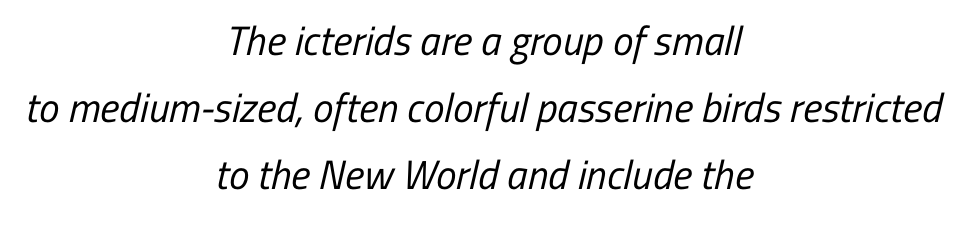
Q: Is the text bold? A: No.
Q: Is the typeface a serif or a sans-serif typeface? A: Sans-serif.
Q: Is the text underlined? A: No.
Q: How is the paragraph aligned? A: Centered.
Q: Is the spacing between letters normal or unusually wide? A: Normal.
Q: Is the spacing between lines tight, normal or loose? A: Normal.
Q: Width (condensed, normal, or wide)? A: Condensed.
Q: Stroke contrast? A: Low.
Q: x-height? A: Medium.
Q: Monospaced? A: No.
